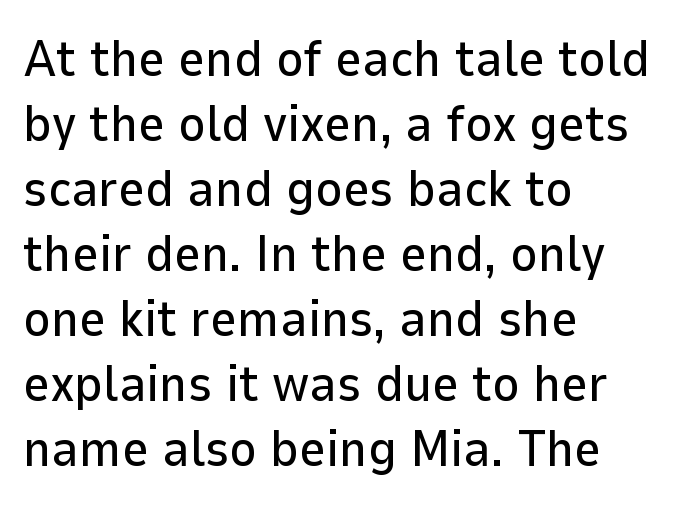
The image shows 52 px sans-serif type, upright; set left-aligned, normal line spacing (1.25x), normal letter spacing, not underlined; low stroke contrast and a medium x-height.
